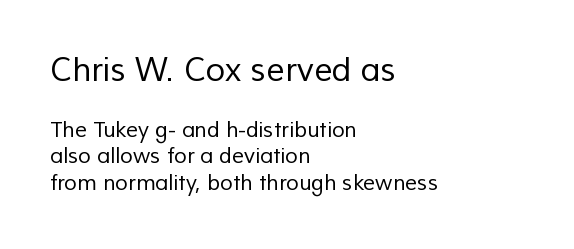
{"serif": "no", "bold": "no", "weight": "regular", "width": "normal", "stroke_contrast": "low", "x_height": "medium", "monospaced": "no", "underline": "no", "align": "left", "line_spacing": "normal", "line_spacing_ratio": 1.26, "letter_spacing": "normal", "letter_spacing_em": 0.0, "larger_block": "first", "size_ratio": 1.52, "glyph_px": 32}
